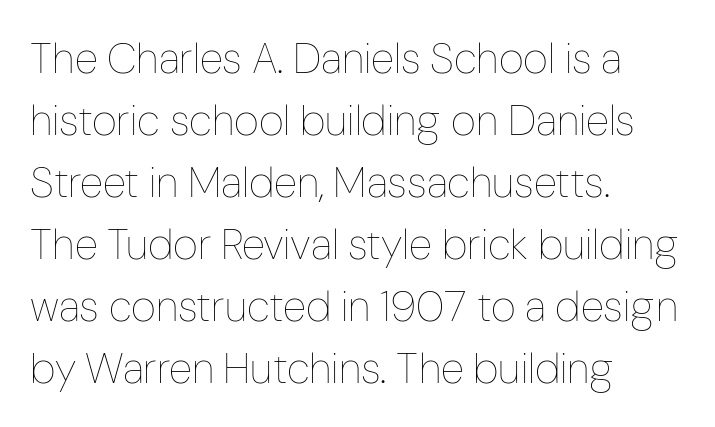
{"italic": "no", "bold": "no", "weight": "thin", "width": "condensed", "stroke_contrast": "low", "x_height": "medium", "monospaced": "no", "underline": "no", "align": "left", "line_spacing": "normal", "line_spacing_ratio": 1.44, "letter_spacing": "normal", "letter_spacing_em": 0.0, "glyph_px": 43}
